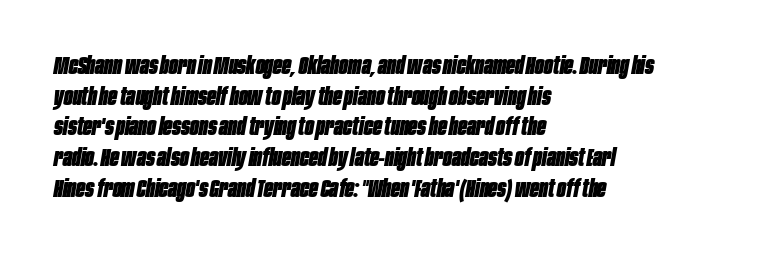
Q: Is the text bold? A: Yes.
Q: Is the text italic (slanted)? A: Yes, it leans right by about 10 degrees.
Q: Is the text underlined? A: No.
Q: How is the paragraph aligned? A: Left-aligned.
Q: Is the spacing between letters normal or unusually wide? A: Normal.
Q: Is the spacing between lines tight, normal or loose? A: Normal.
